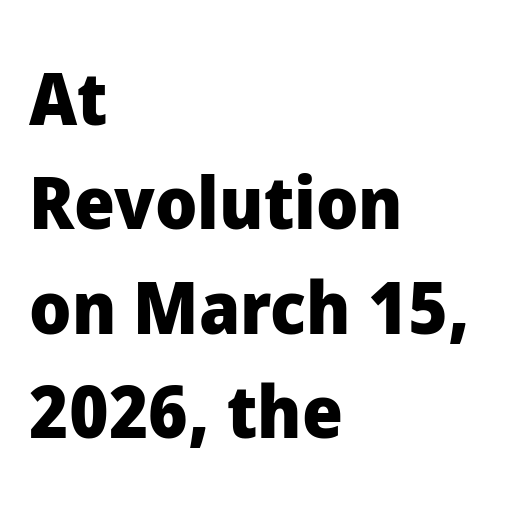
The paragraph shown leans on its left margin. Posture: straight, roman, zero tilt. A typesetter would call this leading conventional body-copy spacing. Font category for this specimen: sans-serif.
